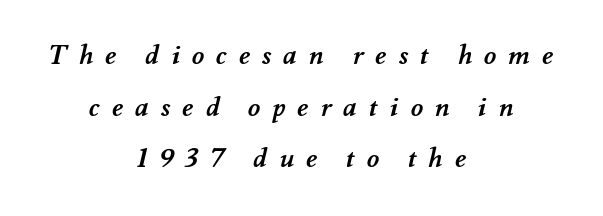
{"bold": "yes", "underline": "no", "align": "center", "line_spacing": "loose", "line_spacing_ratio": 1.91, "letter_spacing": "wide", "letter_spacing_em": 0.44, "glyph_px": 27}
